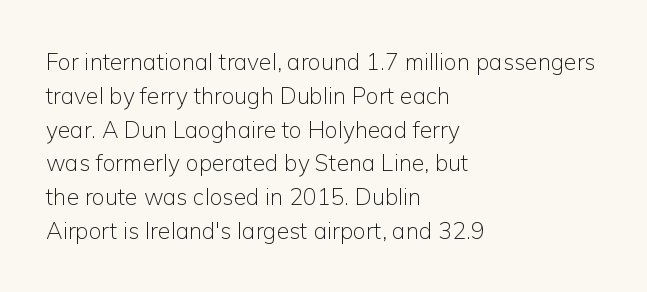
Just letters on the line, the space beneath them empty. Evenly set lines give the paragraph a standard silhouette. Heft: none added — not bold. Notice how the passage keeps a crisp vertical edge on the left only. No extra tracking has been applied to these lines. A roman cut, with each character standing at attention.
